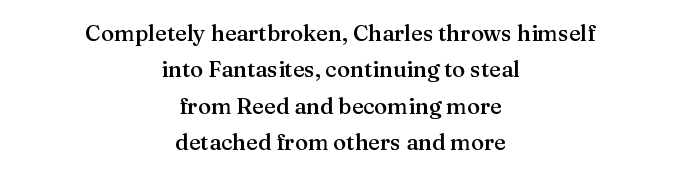
{"italic": "no", "bold": "semi", "underline": "no", "align": "center", "line_spacing": "normal", "line_spacing_ratio": 1.65, "letter_spacing": "normal", "letter_spacing_em": 0.0, "glyph_px": 22}
